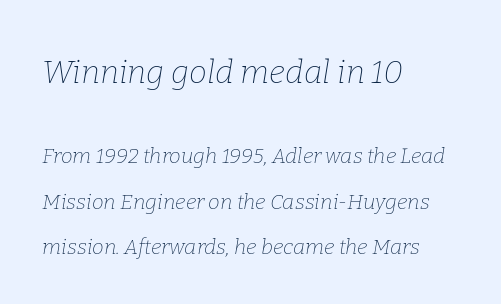
The image shows 32 px thin serif type, italic (leaning right); set left-aligned, loose line spacing (2.15x), normal letter spacing, not underlined; the first (top) block is 1.52x larger; low stroke contrast and a medium x-height.
